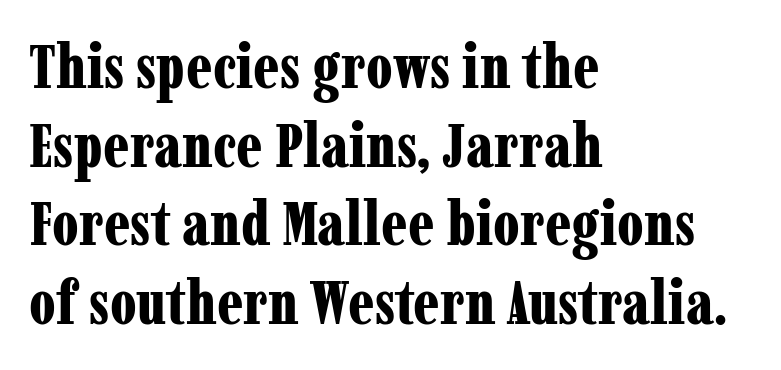
These lines keep a tight, regular rhythm from letter to letter. Here the designer chose a conventional face with non-uniform glyph widths. Notice how thick the strokes are: this is what a full bold looks like. The passage is arranged the way most books set body copy — flush left.
